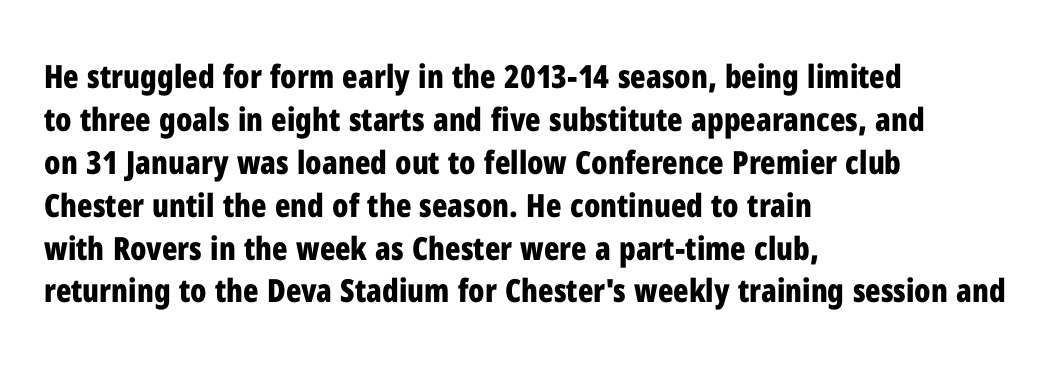
{"serif": "no", "italic": "no", "bold": "yes", "weight": "bold", "width": "condensed", "stroke_contrast": "low", "x_height": "medium", "monospaced": "no", "underline": "no", "align": "left", "line_spacing": "normal", "line_spacing_ratio": 1.34, "letter_spacing": "normal", "letter_spacing_em": 0.0, "glyph_px": 32}
